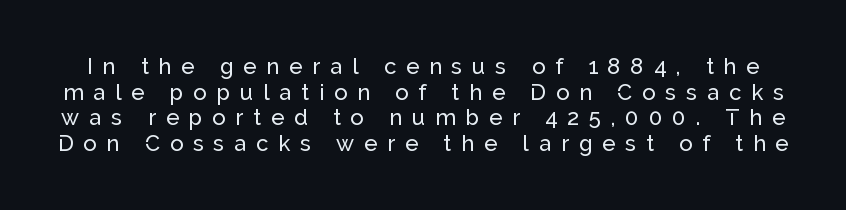
Q: Is the text italic (slanted)? A: No, it is upright.
Q: Is the text underlined? A: No.
Q: Is the spacing between letters normal or unusually wide? A: Unusually wide.
